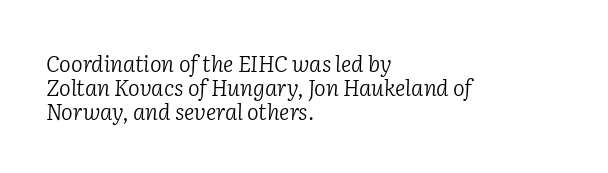
The image shows 22 px text type, italic (leaning right); set left-aligned, tight line spacing (1.09x), normal letter spacing, not underlined.
